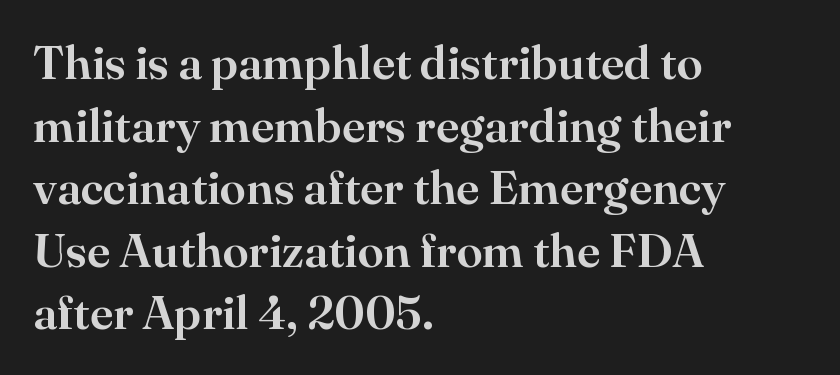
Q: Is the text italic (slanted)? A: No, it is upright.
Q: Is the typeface a serif or a sans-serif typeface? A: Serif.
Q: Is the text underlined? A: No.
Q: How is the paragraph aligned? A: Left-aligned.
Q: Is the spacing between letters normal or unusually wide? A: Normal.
Q: Is the spacing between lines tight, normal or loose? A: Normal.
Q: Width (condensed, normal, or wide)? A: Normal.
Q: Stroke contrast? A: High.
Q: x-height? A: Small.
Q: Monospaced? A: No.
